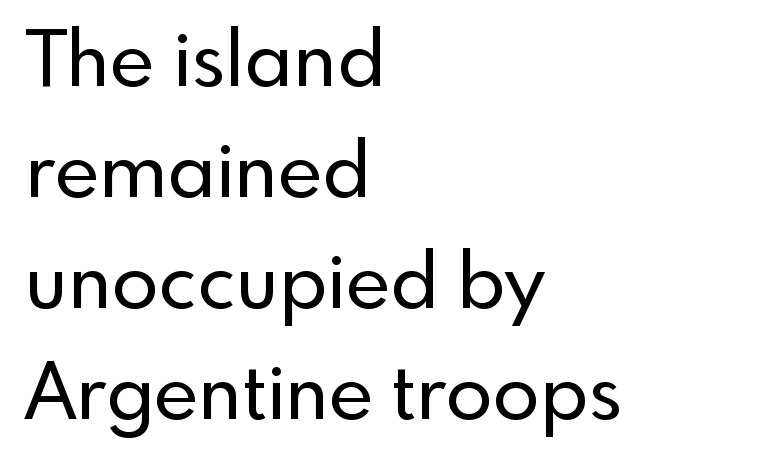
{"serif": "no", "italic": "no", "width": "normal", "x_height": "small", "monospaced": "no", "underline": "no", "align": "left", "line_spacing": "normal", "line_spacing_ratio": 1.44, "letter_spacing": "normal", "letter_spacing_em": 0.0, "glyph_px": 77}
